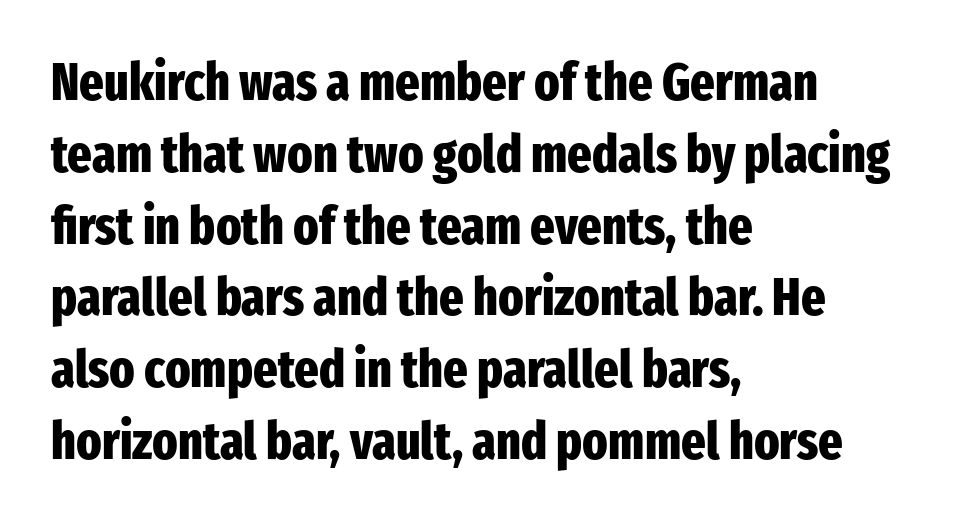
The letters advance in unequal steps, a hallmark of proportional type. A roman cut, with each character standing at attention. Summary of weight: heavy, a full bold. Characters follow at the spacing the type designer built in. A clean baseline with only descenders dipping below it. Are there feet on the stems? There aren't — it's a sans.
